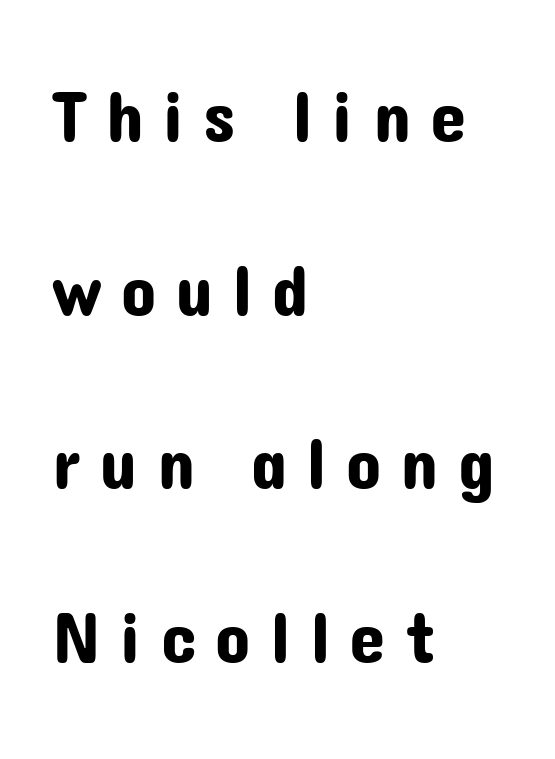
{"serif": "no", "italic": "no", "width": "normal", "stroke_contrast": "low", "x_height": "medium", "monospaced": "no", "underline": "no", "align": "left", "line_spacing": "loose", "line_spacing_ratio": 2.38, "letter_spacing": "wide", "letter_spacing_em": 0.26, "glyph_px": 73}
